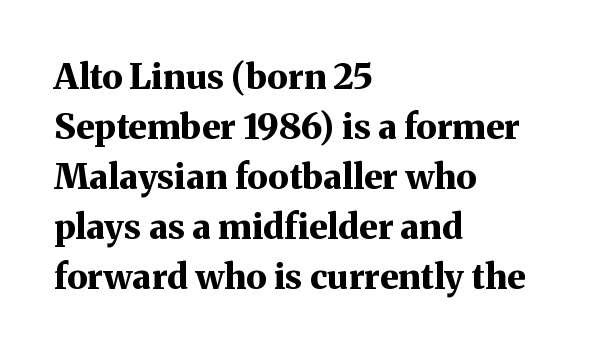
Q: Is the text bold? A: Yes.
Q: Is the text italic (slanted)? A: No, it is upright.
Q: Is the typeface a serif or a sans-serif typeface? A: Serif.
Q: Is the text underlined? A: No.
Q: How is the paragraph aligned? A: Left-aligned.
Q: Is the spacing between letters normal or unusually wide? A: Normal.
Q: Is the spacing between lines tight, normal or loose? A: Normal.
Q: Width (condensed, normal, or wide)? A: Normal.
Q: Stroke contrast? A: Medium.
Q: x-height? A: Medium.
Q: Monospaced? A: No.
